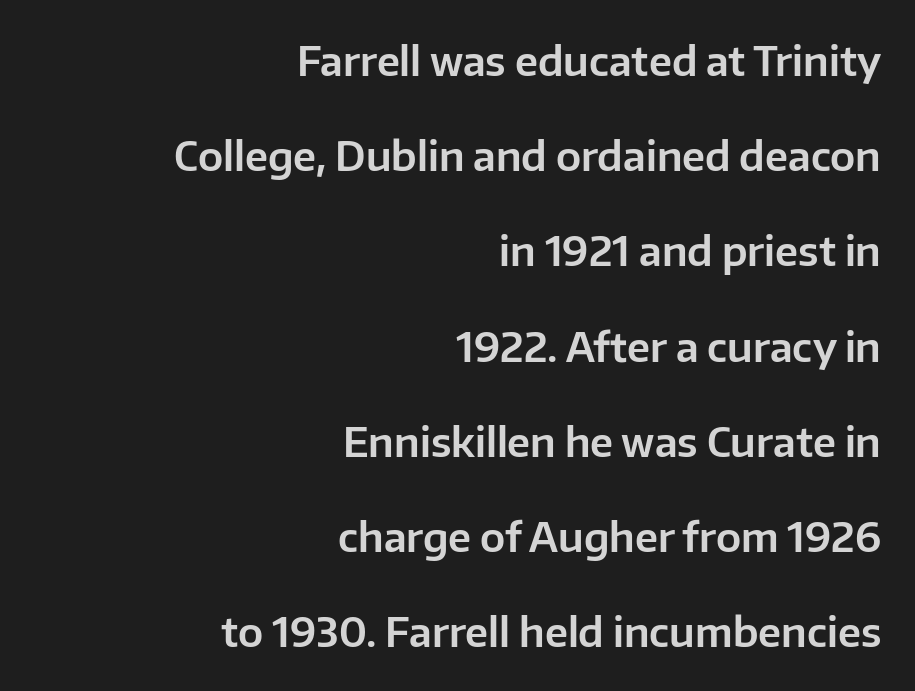
{"serif": "no", "italic": "no", "width": "normal", "stroke_contrast": "low", "x_height": "medium", "monospaced": "no", "underline": "no", "align": "right", "line_spacing": "loose", "line_spacing_ratio": 2.38, "letter_spacing": "normal", "letter_spacing_em": 0.0, "glyph_px": 40}
